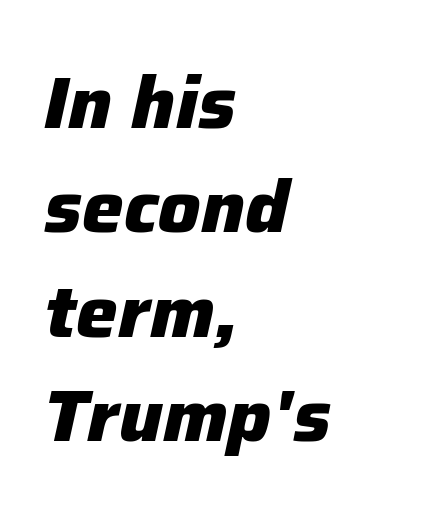
The image shows 74 px heavy type, italic (leaning right); set left-aligned, normal line spacing (1.41x), normal letter spacing, not underlined; low stroke contrast and a medium x-height.
